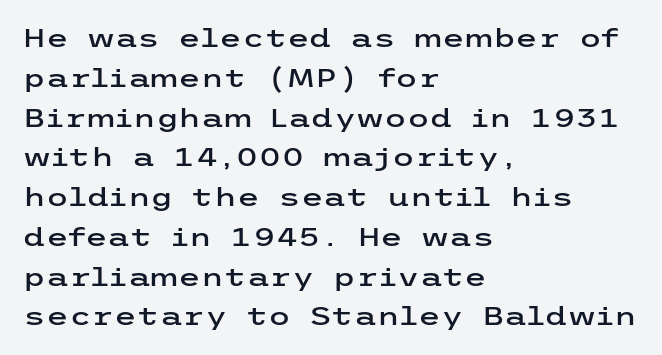
{"italic": "no", "underline": "no", "align": "left", "line_spacing": "normal", "line_spacing_ratio": 1.53, "letter_spacing": "normal", "letter_spacing_em": 0.0, "glyph_px": 26}
